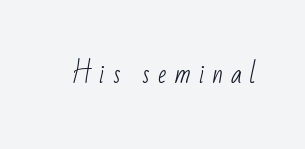
The image shows 25 px text type; set unusually wide letter spacing (+0.31 em), not underlined.
